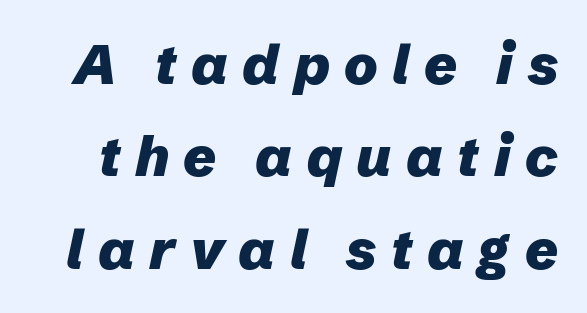
Q: Is the text bold? A: Yes.
Q: Is the text italic (slanted)? A: Yes, it leans right by about 12 degrees.
Q: Is the text underlined? A: No.
Q: Is the spacing between letters normal or unusually wide? A: Unusually wide.
Q: Is the spacing between lines tight, normal or loose? A: Normal.
Q: Width (condensed, normal, or wide)? A: Normal.
Q: Stroke contrast? A: Low.
Q: x-height? A: Medium.
Q: Monospaced? A: No.
